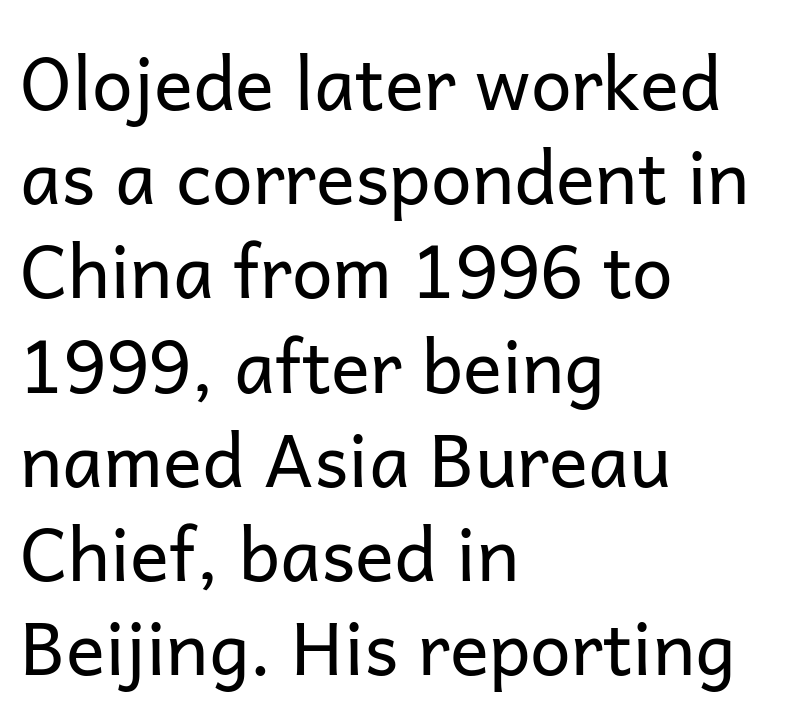
Looks like regular typesetting: each glyph gets only the width it needs. Does extra space separate the letters? No, they use regular spacing. Descenders hang freely into open space. Characters remain perfectly vertical along every line. Weight: in the light-to-regular range. The type family on display is of the sans-serif kind.
